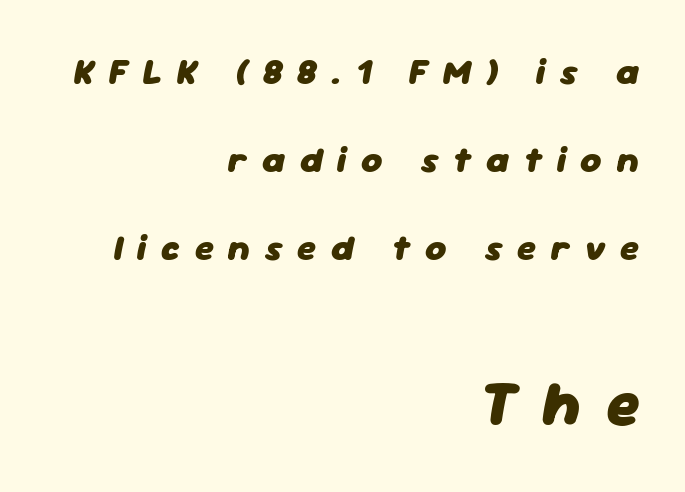
These lines are rendered in a variable-pitch font. Students, this is bold: see how much ink each stroke carries. Every character sits at an angle, as italics do. Alignment: flush right.
